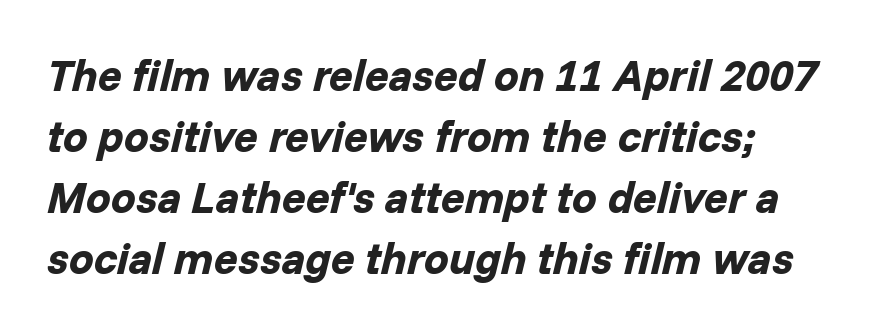
Summary of vertical rhythm: regular, with standard interline spacing. Letter spacing: default. Observe the lean: these are italic letterforms. Do the characters align in a grid? No, the font is proportional. The area under the type is left untouched. Emphasis by weight is at full strength: bold.
